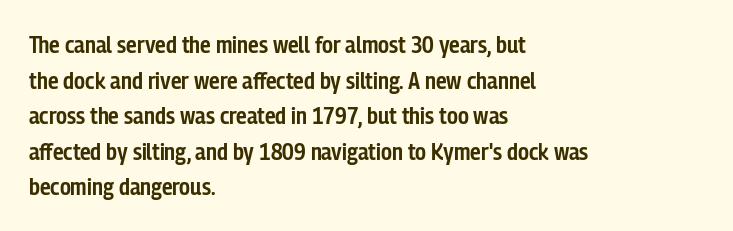
The image shows 24 px text type, upright; set left-aligned, normal line spacing (1.48x), normal letter spacing, not underlined.
